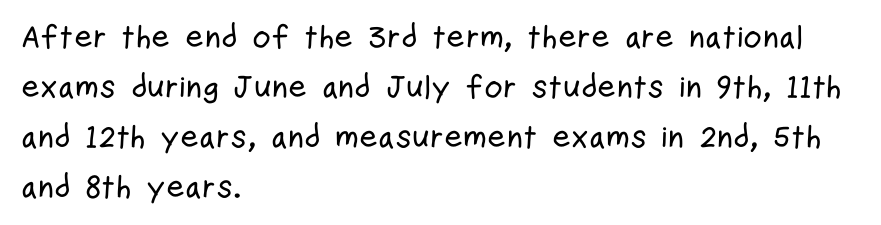
If you drew a ruler down the left edge, every line would touch it. Honestly, there is no underline to notice here at all. Each new line begins a customary step beneath the previous one. Looks like regular typesetting: each glyph gets only the width it needs. This rendering employs a face without finishing strokes, i.e., a sans-serif.
